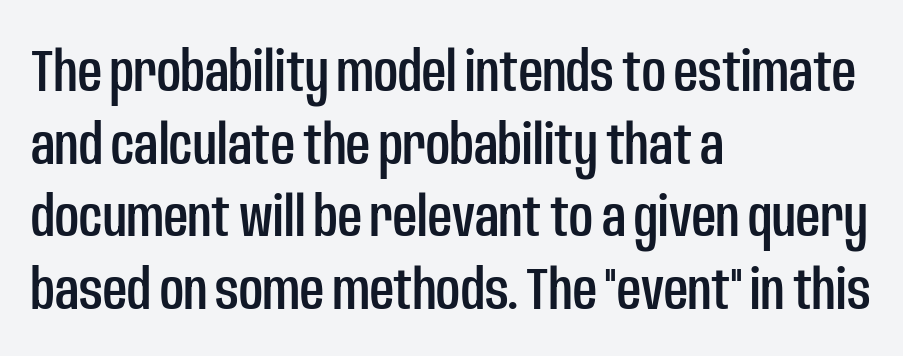
The letters stand straight up with perfectly vertical stems. Characters follow at the spacing the type designer built in. Glance below the letters and you will spot only blank space. To sum up the face: it is a sans, with no serifs. Each letter keeps its own natural width here, so spacing adapts to shape. Is the block centered? No — it sits flush against the left margin.
